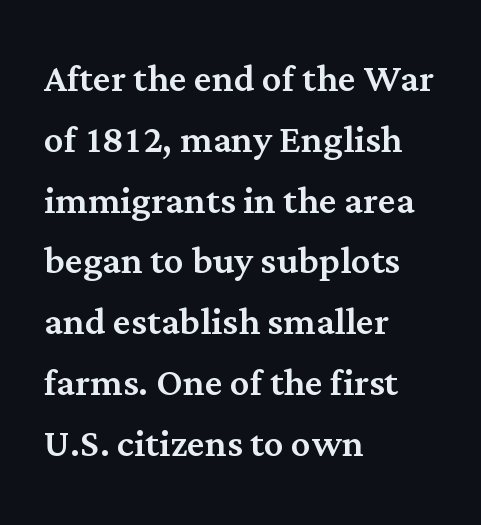
The image shows 49 px serif type, upright; set left-aligned, line spacing 1.24x, normal letter spacing, not underlined; medium stroke contrast and a medium x-height.
